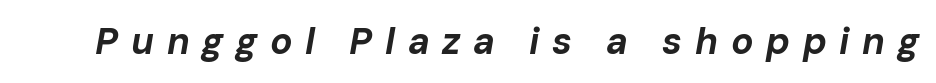
The image shows 37 px bold type, italic (leaning right); set unusually wide letter spacing (+0.34 em), not underlined; low stroke contrast and a medium x-height.
